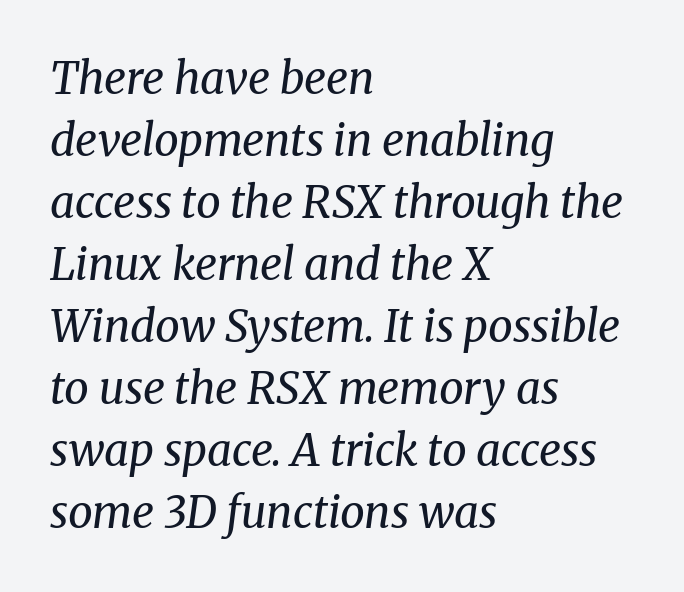
A typesetter would call this proportional, since set widths differ per character. Letters rest on an invisible, unmarked baseline. The passage shown is typeset with a serif family. Caption: standard tracking, unaltered. Unbolded letterforms with no extra heft. Successive baselines arrive at the customary interval.
